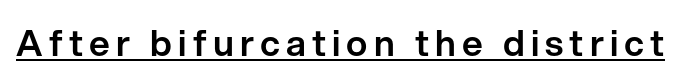
The image shows 36 px sans-serif type, upright; set underlined; low stroke contrast and a medium x-height.
